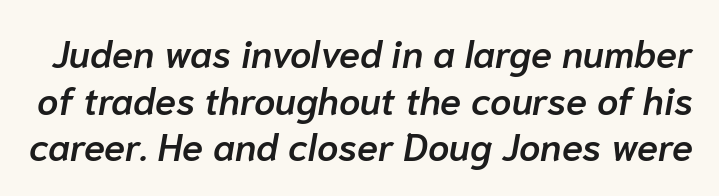
The image shows 38 px semibold type, italic (leaning right); set line spacing 1.23x, normal letter spacing, not underlined; low stroke contrast and a medium x-height.
